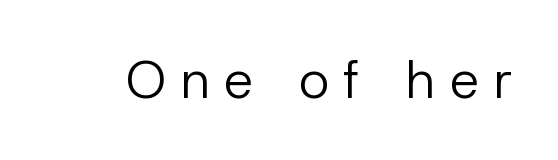
The image shows 52 px regular-weight sans-serif type, upright; set unusually wide letter spacing (+0.28 em), not underlined; low stroke contrast and a medium x-height.
